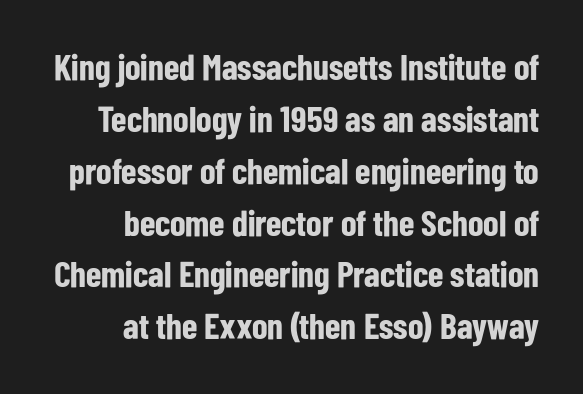
Q: Is the text bold? A: Yes.
Q: Is the text italic (slanted)? A: No, it is upright.
Q: Is the typeface a serif or a sans-serif typeface? A: Sans-serif.
Q: Is the text underlined? A: No.
Q: How is the paragraph aligned? A: Right-aligned.
Q: Is the spacing between letters normal or unusually wide? A: Normal.
Q: Is the spacing between lines tight, normal or loose? A: Normal.
Q: Width (condensed, normal, or wide)? A: Condensed.
Q: Stroke contrast? A: Low.
Q: x-height? A: Medium.
Q: Monospaced? A: No.
